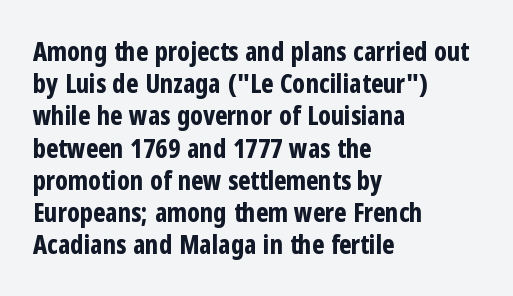
Q: Is the text bold? A: Yes.
Q: Is the text italic (slanted)? A: No, it is upright.
Q: Is the text underlined? A: No.
Q: How is the paragraph aligned? A: Left-aligned.
Q: Is the spacing between letters normal or unusually wide? A: Normal.
